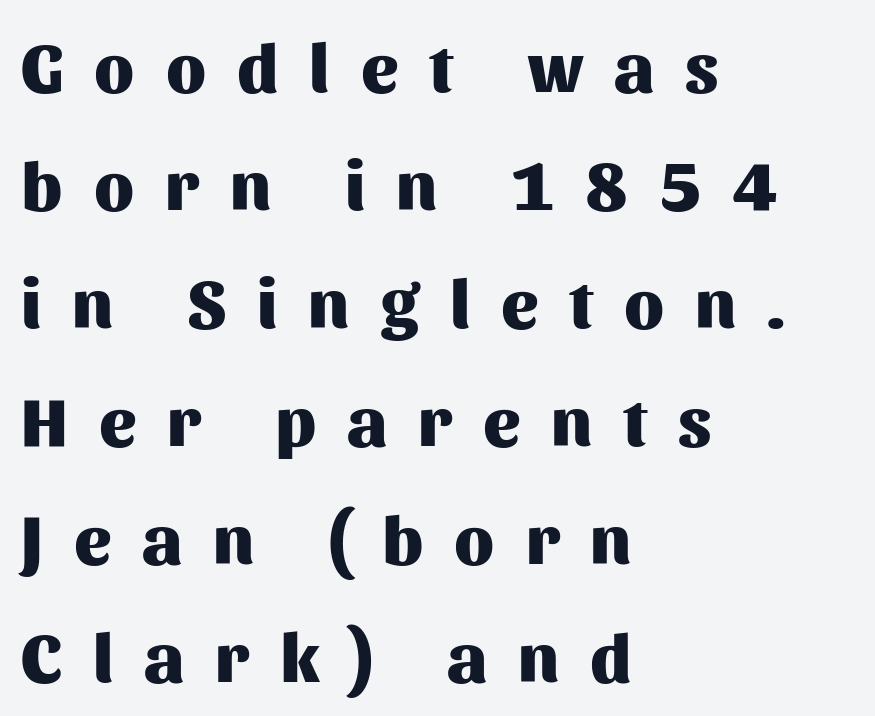
{"serif": "no", "italic": "no", "bold": "yes", "weight": "heavy", "width": "normal", "stroke_contrast": "medium", "x_height": "medium", "monospaced": "no", "underline": "no", "align": "left", "line_spacing_ratio": 1.71, "letter_spacing": "wide", "letter_spacing_em": 0.45, "glyph_px": 69}
